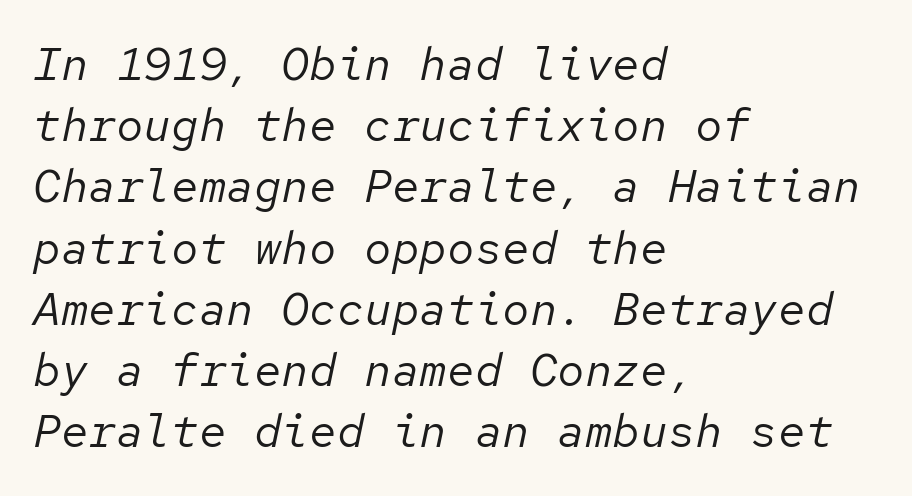
{"italic": "yes", "lean": "right", "slant_degrees": 12, "bold": "no", "weight": "regular", "width": "normal", "stroke_contrast": "low", "x_height": "medium", "monospaced": "yes", "underline": "no", "align": "left", "line_spacing": "normal", "line_spacing_ratio": 1.33, "letter_spacing": "normal", "letter_spacing_em": 0.0, "glyph_px": 46}
